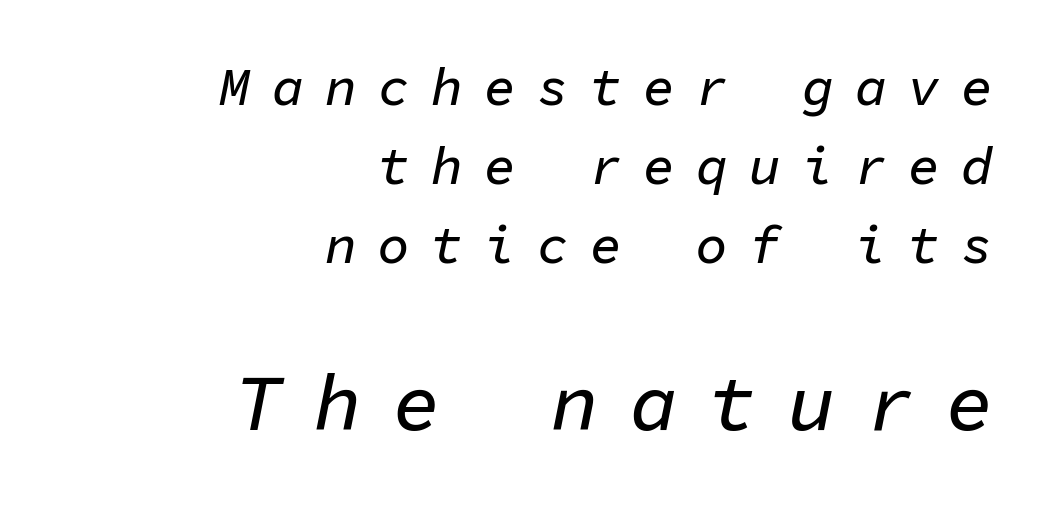
The image shows 79 px text type, italic (leaning right), monospaced; set right-aligned, normal line spacing (1.49x), unusually wide letter spacing (+0.4 em), not underlined; the second (bottom) block is 1.49x larger; low stroke contrast and a medium x-height.
